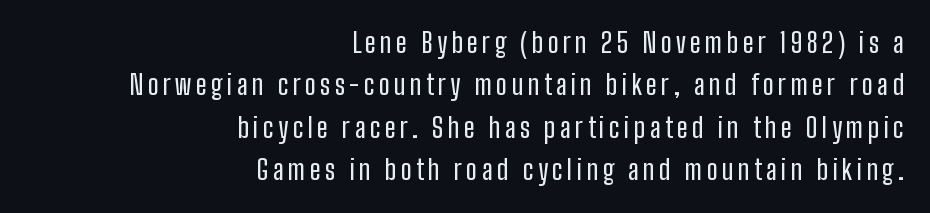
The image shows 27 px text type, upright; set right-aligned, normal line spacing (1.57x), not underlined.
